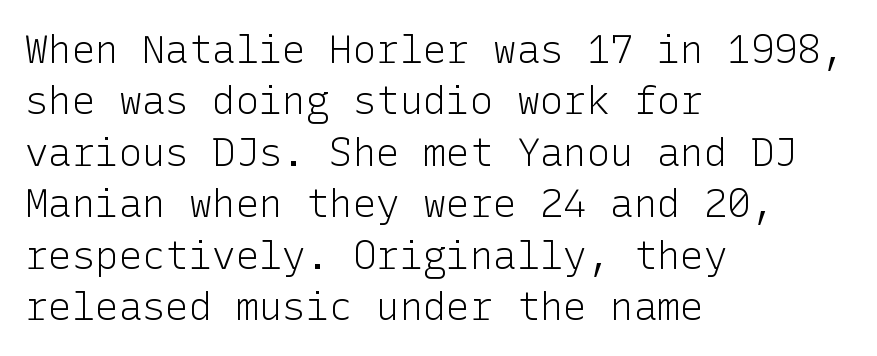
{"serif": "no", "italic": "no", "bold": "no", "weight": "light", "width": "normal", "stroke_contrast": "low", "x_height": "medium", "underline": "no", "align": "left", "line_spacing": "normal", "line_spacing_ratio": 1.32, "letter_spacing": "normal", "letter_spacing_em": 0.0, "glyph_px": 39}
